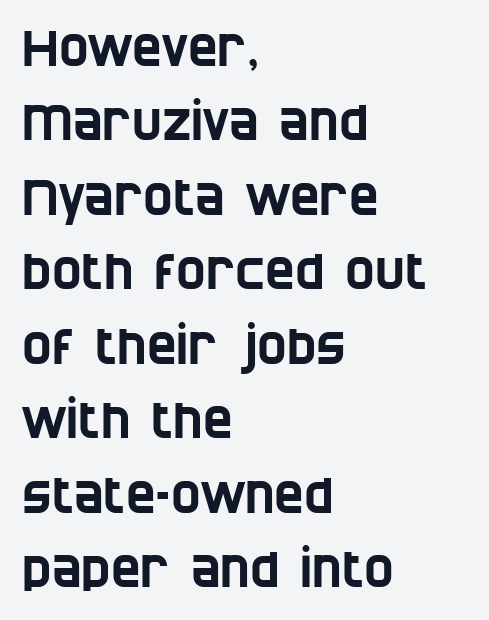
Serifs: no, the terminals of the letterforms are clean. What's the leading like? Ordinary, nothing unusual. The line texture is even and compact thanks to regular tracking. The glyphs are unaccompanied by any horizontal stroke below them. Where is the straight margin? On the left.
